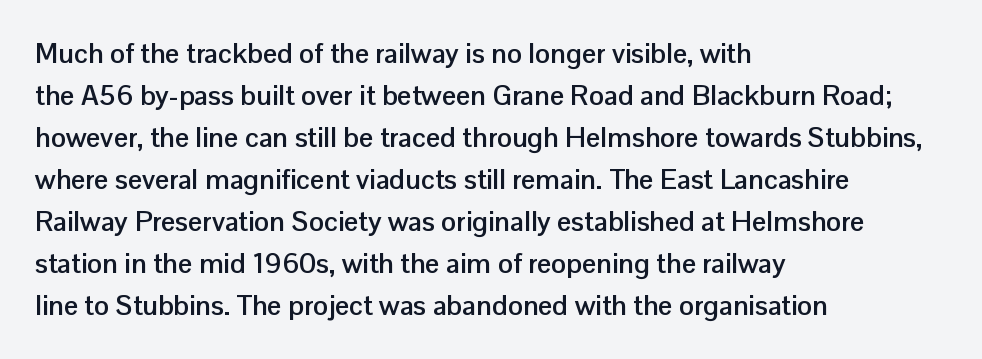
{"serif": "no", "italic": "no", "bold": "yes", "weight": "semibold", "width": "normal", "stroke_contrast": "low", "x_height": "medium", "monospaced": "no", "underline": "no", "align": "left", "line_spacing": "normal", "line_spacing_ratio": 1.5, "letter_spacing": "normal", "letter_spacing_em": 0.0, "glyph_px": 28}
